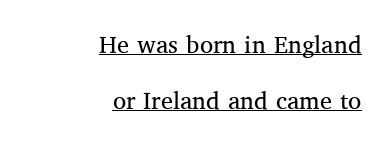
Q: Is the text bold? A: No.
Q: Is the text italic (slanted)? A: No, it is upright.
Q: Is the text underlined? A: Yes.
Q: How is the paragraph aligned? A: Right-aligned.
Q: Is the spacing between letters normal or unusually wide? A: Normal.
Q: Is the spacing between lines tight, normal or loose? A: Loose.
